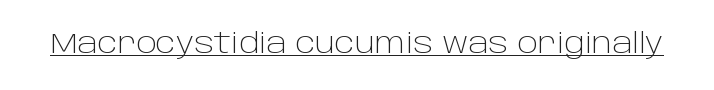
Between one letter and the next there's only the usual sliver of space. Stroke terminals: plain, sans-serif. Ordinary non-slanted type is in use. The rendering uses natural spacing where letterforms have individual widths.
